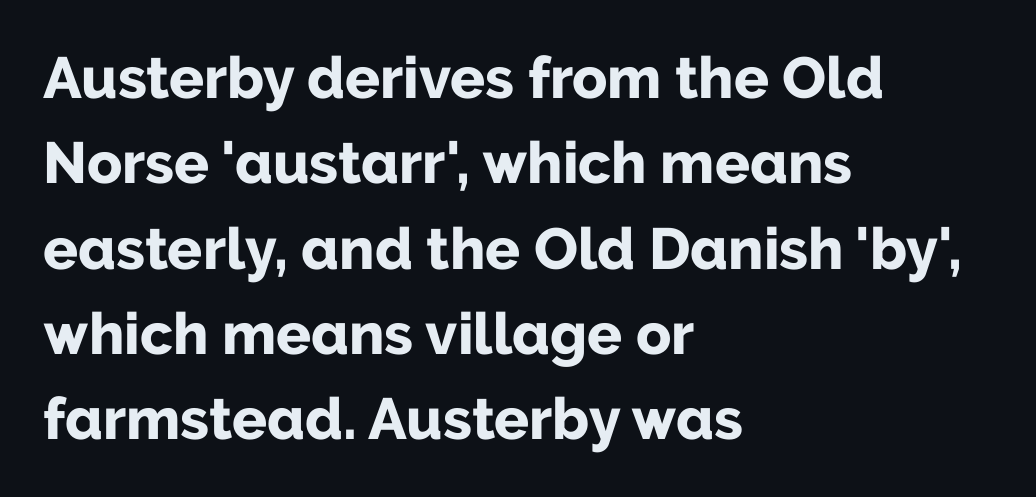
Q: Is the text bold? A: Yes.
Q: Is the text italic (slanted)? A: No, it is upright.
Q: Is the typeface a serif or a sans-serif typeface? A: Sans-serif.
Q: Is the text underlined? A: No.
Q: How is the paragraph aligned? A: Left-aligned.
Q: Is the spacing between letters normal or unusually wide? A: Normal.
Q: Is the spacing between lines tight, normal or loose? A: Normal.
Q: Width (condensed, normal, or wide)? A: Normal.
Q: Stroke contrast? A: Low.
Q: x-height? A: Medium.
Q: Monospaced? A: No.
